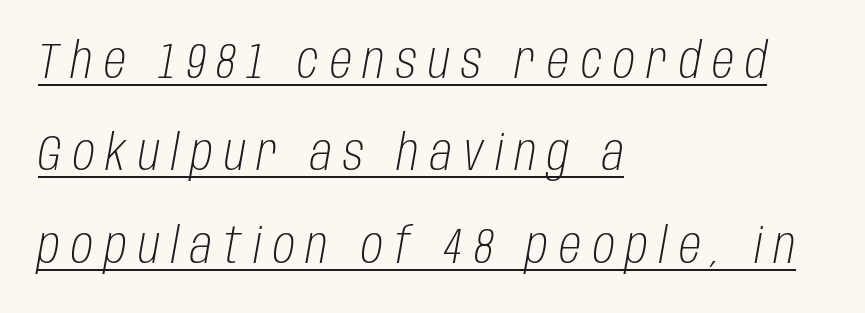
{"italic": "yes", "lean": "right", "slant_degrees": 10, "bold": "no", "weight": "light", "width": "condensed", "stroke_contrast": "low", "x_height": "large", "monospaced": "no", "underline": "yes", "align": "left", "line_spacing_ratio": 1.85, "letter_spacing": "wide", "letter_spacing_em": 0.23, "glyph_px": 50}
